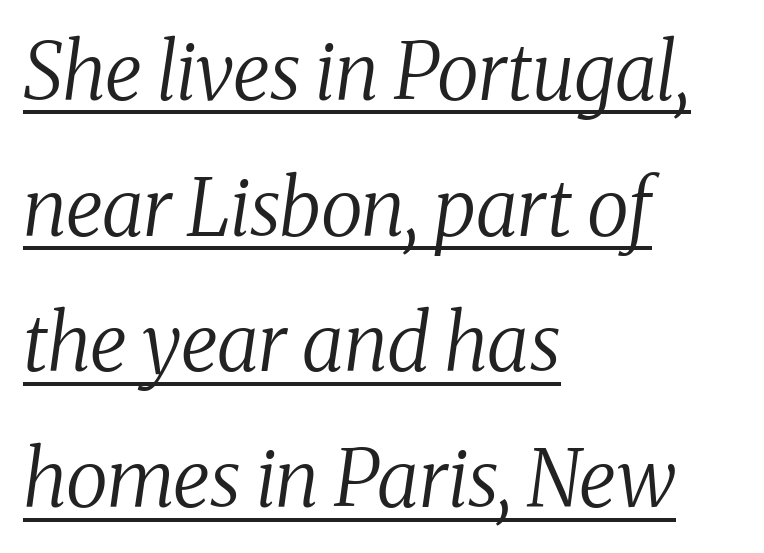
{"serif": "yes", "italic": "yes", "lean": "right", "slant_degrees": 8, "bold": "no", "weight": "regular", "width": "normal", "stroke_contrast": "medium", "x_height": "medium", "monospaced": "no", "underline": "yes", "align": "left", "line_spacing_ratio": 1.74, "letter_spacing": "normal", "letter_spacing_em": 0.0, "glyph_px": 78}
